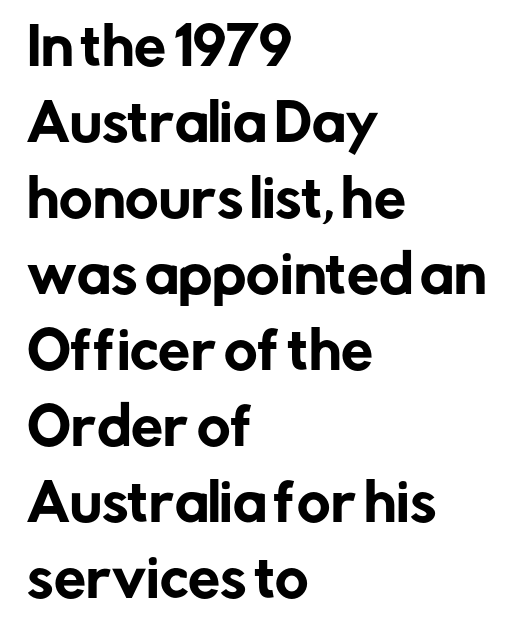
{"serif": "no", "italic": "no", "width": "normal", "stroke_contrast": "low", "x_height": "medium", "monospaced": "no", "underline": "no", "align": "left", "line_spacing": "normal", "line_spacing_ratio": 1.49, "letter_spacing": "normal", "letter_spacing_em": 0.0, "glyph_px": 51}
